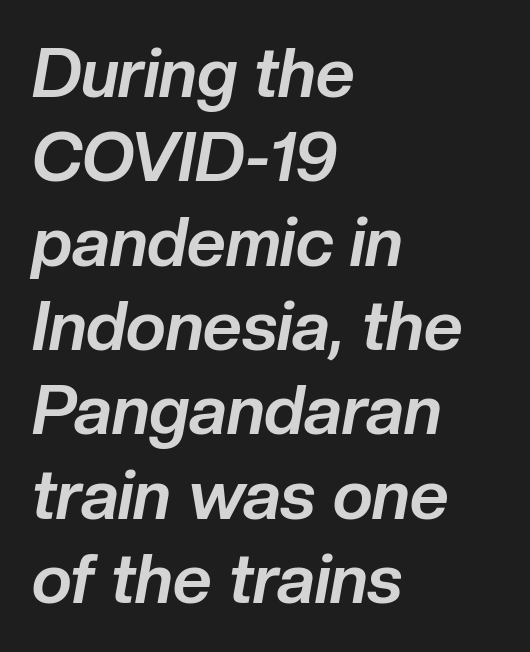
Q: Is the text bold? A: Yes.
Q: Is the text italic (slanted)? A: Yes, it leans right by about 10 degrees.
Q: Is the text underlined? A: No.
Q: How is the paragraph aligned? A: Left-aligned.
Q: Is the spacing between letters normal or unusually wide? A: Normal.
Q: Width (condensed, normal, or wide)? A: Normal.
Q: Stroke contrast? A: Low.
Q: x-height? A: Medium.
Q: Monospaced? A: No.
